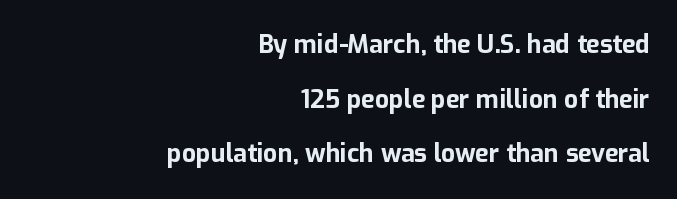
The image shows 25 px bold type, upright; set right-aligned, loose line spacing (2.19x), normal letter spacing, not underlined.
